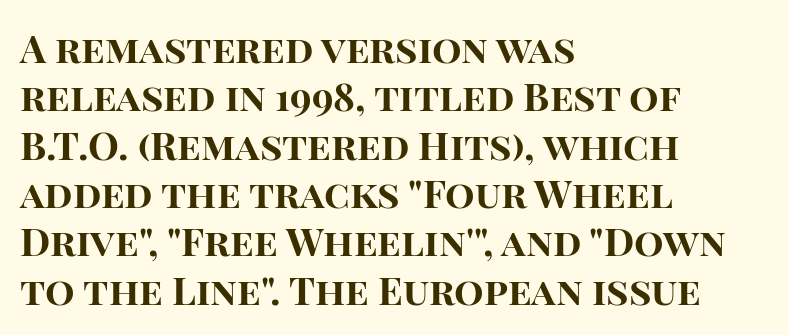
A dark, heavy texture on the line: the type is bold. Every row of glyphs begins at an identical x-position on the left. The font family rendered here belongs to the sans-serif group. The string is rendered with underlining switched off. The line texture is even and compact thanks to regular tracking.
